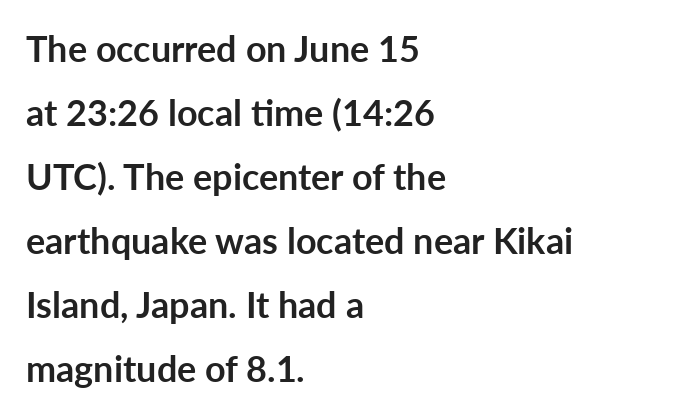
The image shows 36 px semibold sans-serif type, upright; set left-aligned, line spacing 1.78x, normal letter spacing, not underlined; low stroke contrast and a medium x-height.
